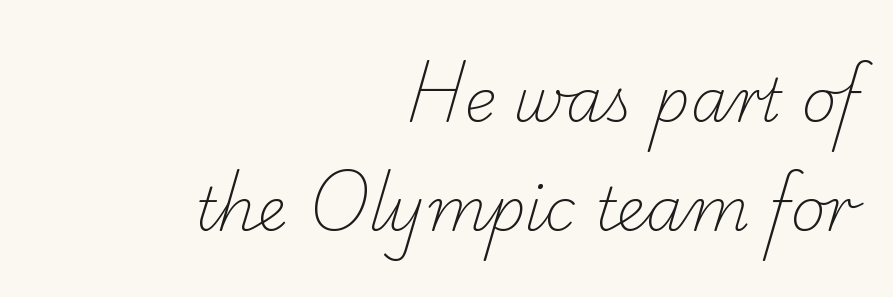
Q: Is the text bold? A: No.
Q: Is the typeface a serif or a sans-serif typeface? A: Serif.
Q: Is the text underlined? A: No.
Q: How is the paragraph aligned? A: Right-aligned.
Q: Is the spacing between letters normal or unusually wide? A: Normal.
Q: Width (condensed, normal, or wide)? A: Normal.
Q: Stroke contrast? A: Low.
Q: x-height? A: Small.
Q: Monospaced? A: No.
